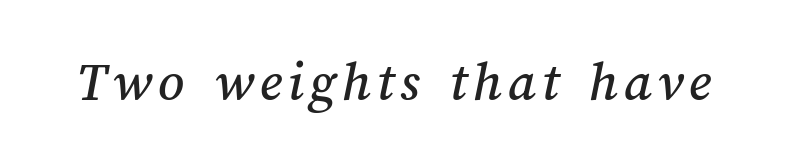
{"width": "normal", "stroke_contrast": "medium", "x_height": "medium", "monospaced": "no", "underline": "no", "glyph_px": 57}
